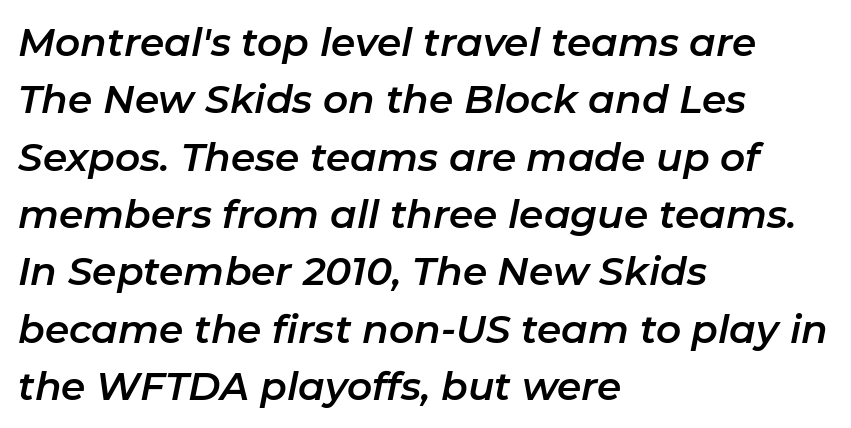
The image shows 39 px text type, italic (leaning right); set left-aligned, normal line spacing (1.47x), normal letter spacing, not underlined; low stroke contrast and a medium x-height.
